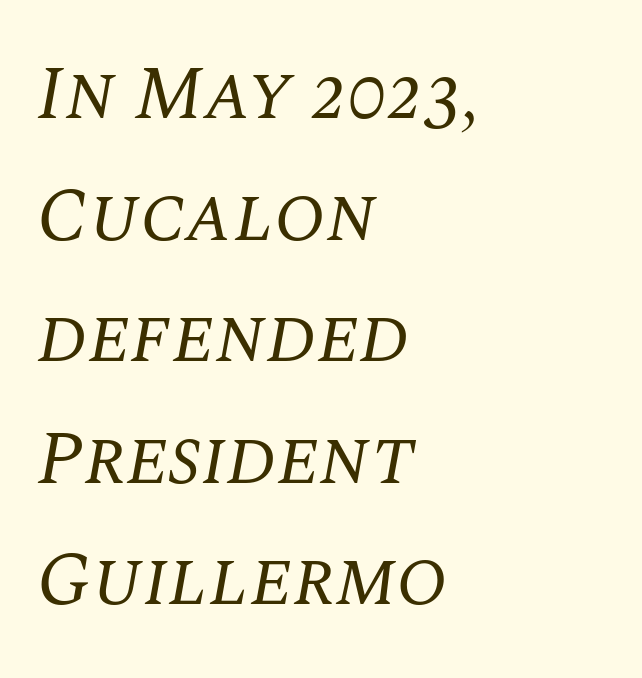
Q: Is the text bold? A: No.
Q: Is the text italic (slanted)? A: Yes, it leans right by about 10 degrees.
Q: Is the typeface a serif or a sans-serif typeface? A: Serif.
Q: Is the text underlined? A: No.
Q: How is the paragraph aligned? A: Left-aligned.
Q: Is the spacing between letters normal or unusually wide? A: Normal.
Q: Is the spacing between lines tight, normal or loose? A: Normal.
Q: Width (condensed, normal, or wide)? A: Normal.
Q: Stroke contrast? A: Medium.
Q: x-height? A: Large.
Q: Monospaced? A: No.
